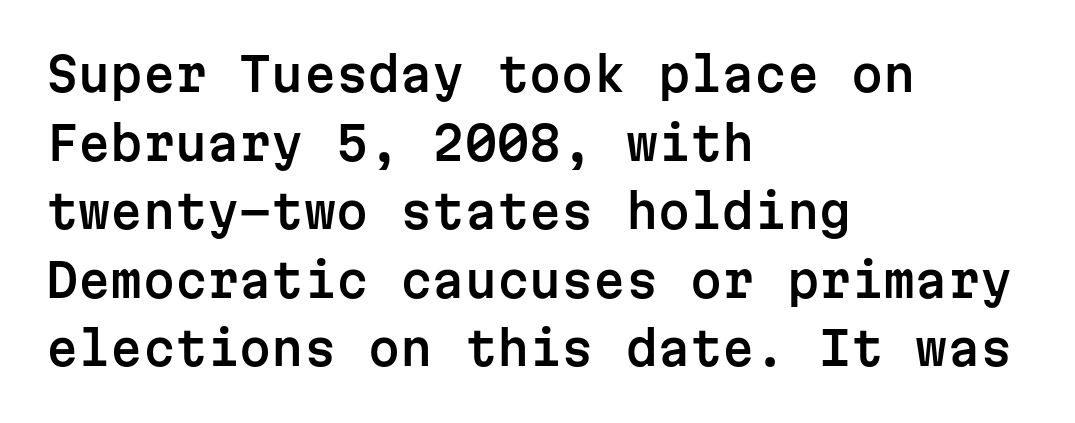
Q: Is the text italic (slanted)? A: No, it is upright.
Q: Is the typeface a serif or a sans-serif typeface? A: Sans-serif.
Q: Is the text underlined? A: No.
Q: How is the paragraph aligned? A: Left-aligned.
Q: Is the spacing between letters normal or unusually wide? A: Normal.
Q: Is the spacing between lines tight, normal or loose? A: Normal.
Q: Width (condensed, normal, or wide)? A: Normal.
Q: Stroke contrast? A: Low.
Q: x-height? A: Medium.
Q: Monospaced? A: Yes.
